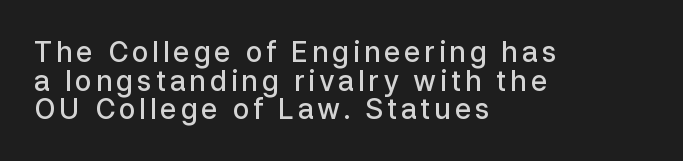
Proportional: the letters do not fall into vertical columns. As a designer I'd log this as weight 600, semibold. Where is the straight margin? On the left. What's the leading like? Squeezed, with rows nearly overlapping. Posture: vertical.
